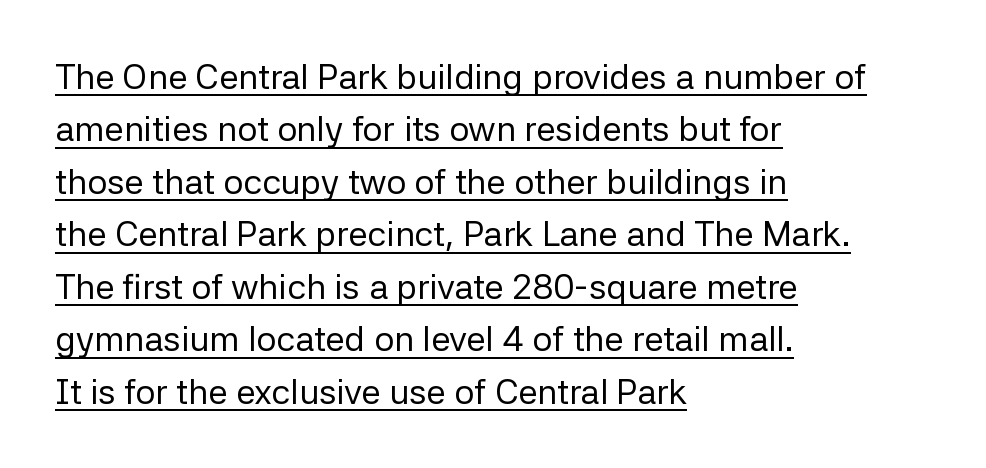
Q: Is the text bold? A: No.
Q: Is the text italic (slanted)? A: No, it is upright.
Q: Is the typeface a serif or a sans-serif typeface? A: Sans-serif.
Q: Is the text underlined? A: Yes.
Q: How is the paragraph aligned? A: Left-aligned.
Q: Is the spacing between letters normal or unusually wide? A: Normal.
Q: Is the spacing between lines tight, normal or loose? A: Normal.
Q: Width (condensed, normal, or wide)? A: Normal.
Q: Stroke contrast? A: Low.
Q: x-height? A: Medium.
Q: Monospaced? A: No.
